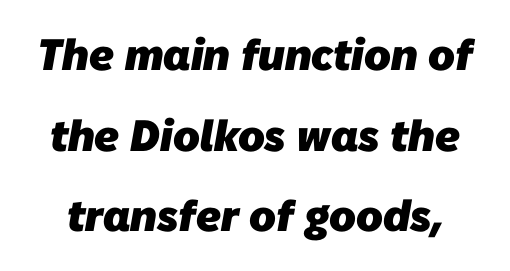
The image shows 44 px heavy sans-serif type; set line spacing 1.83x, normal letter spacing, not underlined; low stroke contrast and a medium x-height.
